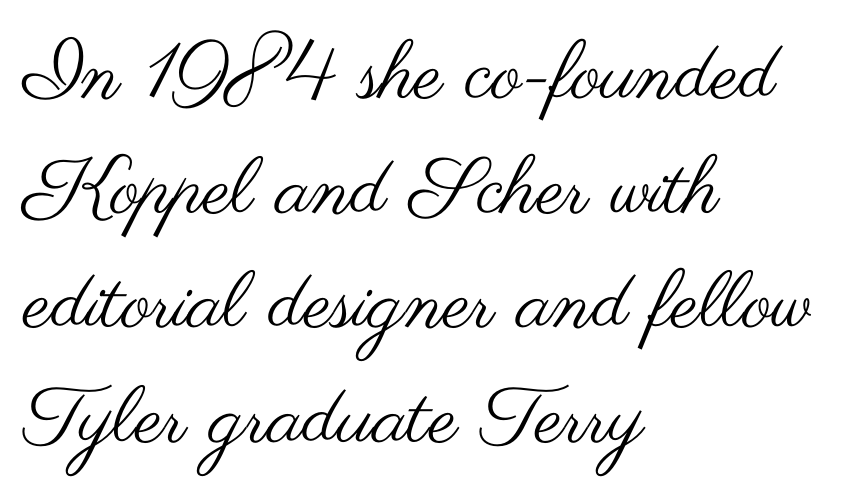
No chunkiness to these letters — they're not bold. Note the varied advance widths — an 'i' is clearly narrower than an 'm'. Successive baselines arrive at the customary interval. Line beginnings align vertically; line endings do not.
